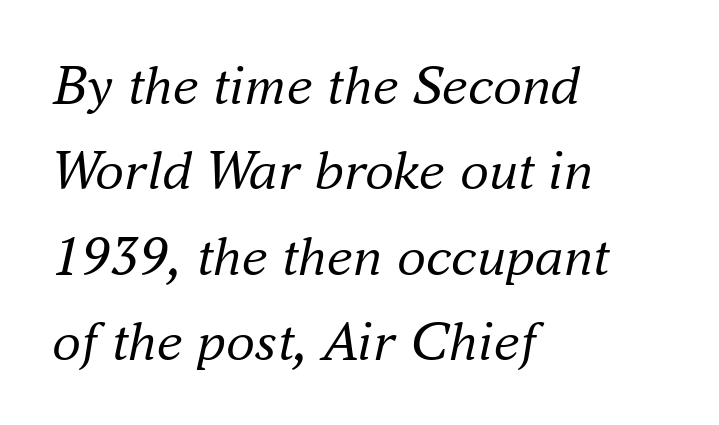
The image shows 58 px regular-weight serif type, italic (leaning right); set left-aligned, normal line spacing (1.47x), normal letter spacing, not underlined; medium stroke contrast and a small x-height.
